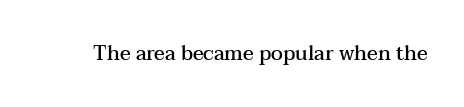
{"italic": "no", "bold": "semi", "underline": "no", "letter_spacing": "normal", "letter_spacing_em": 0.0, "glyph_px": 20}
